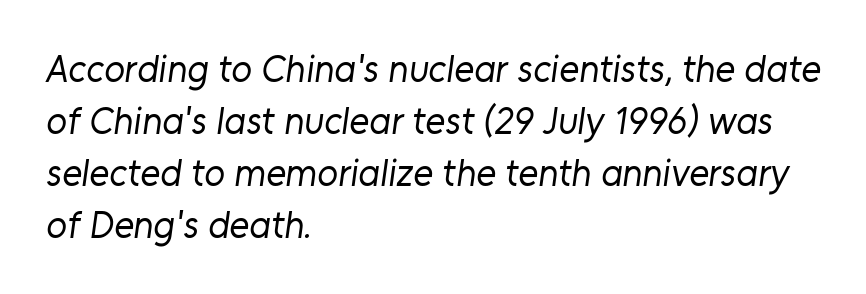
Q: Is the text bold? A: No.
Q: Is the typeface a serif or a sans-serif typeface? A: Sans-serif.
Q: Is the text underlined? A: No.
Q: How is the paragraph aligned? A: Left-aligned.
Q: Is the spacing between letters normal or unusually wide? A: Normal.
Q: Is the spacing between lines tight, normal or loose? A: Normal.
Q: Width (condensed, normal, or wide)? A: Normal.
Q: Stroke contrast? A: Low.
Q: x-height? A: Medium.
Q: Monospaced? A: No.
